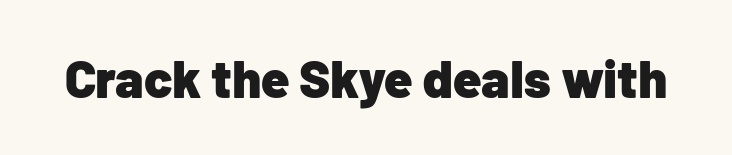
Q: Is the text bold? A: Yes.
Q: Is the text italic (slanted)? A: No, it is upright.
Q: Is the typeface a serif or a sans-serif typeface? A: Sans-serif.
Q: Is the text underlined? A: No.
Q: Is the spacing between letters normal or unusually wide? A: Normal.
Q: Width (condensed, normal, or wide)? A: Normal.
Q: Stroke contrast? A: Low.
Q: x-height? A: Medium.
Q: Monospaced? A: No.
